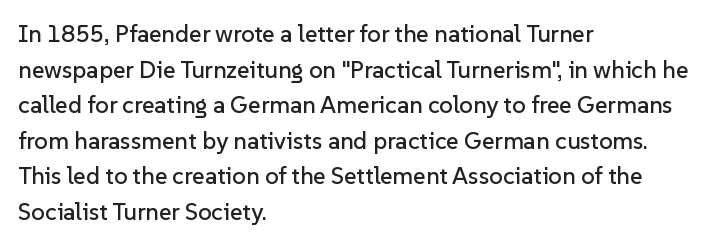
{"italic": "no", "underline": "no", "align": "left", "line_spacing": "normal", "line_spacing_ratio": 1.48, "letter_spacing": "normal", "letter_spacing_em": 0.0, "glyph_px": 24}
